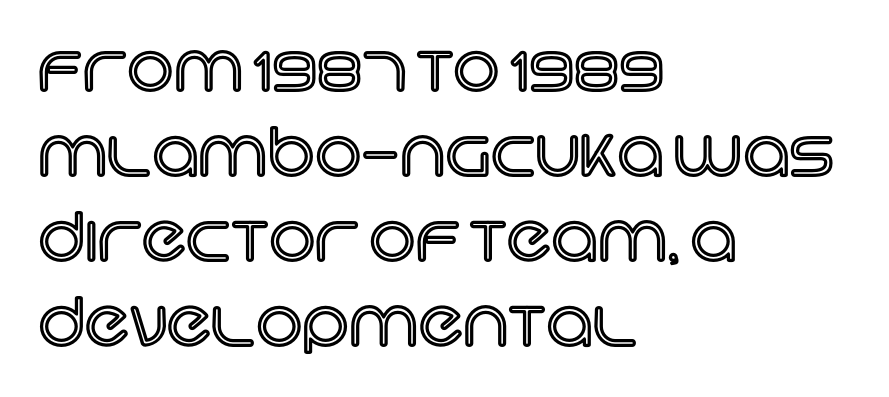
{"italic": "no", "width": "normal", "x_height": "large", "monospaced": "no", "underline": "no", "align": "left", "line_spacing": "normal", "line_spacing_ratio": 1.31, "letter_spacing": "normal", "letter_spacing_em": 0.0, "glyph_px": 65}
